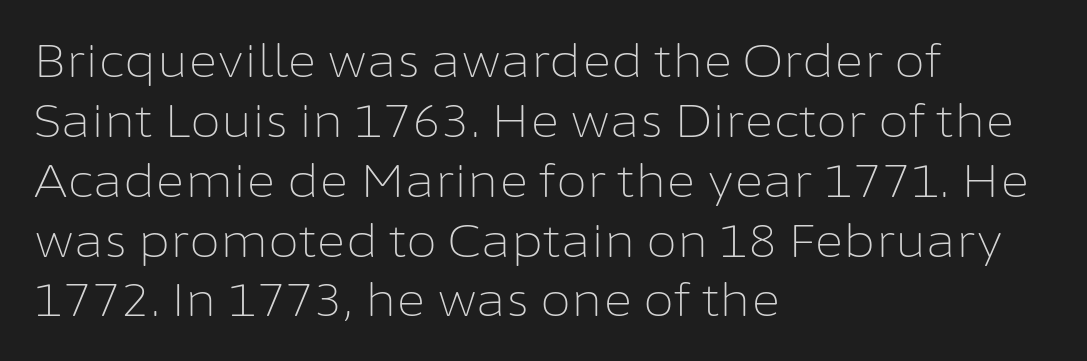
{"serif": "no", "italic": "no", "bold": "no", "weight": "light", "width": "normal", "stroke_contrast": "low", "x_height": "medium", "monospaced": "no", "underline": "no", "align": "left", "line_spacing": "normal", "line_spacing_ratio": 1.33, "letter_spacing": "normal", "letter_spacing_em": 0.0, "glyph_px": 45}
